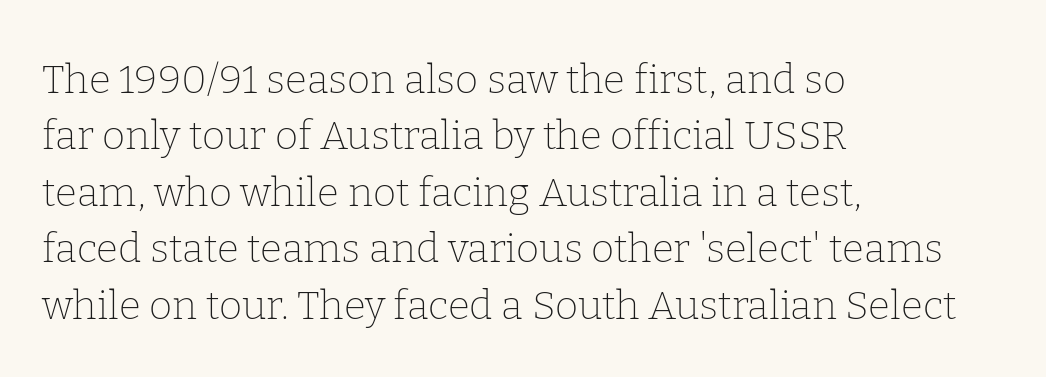
{"serif": "yes", "italic": "no", "bold": "no", "weight": "thin", "width": "normal", "stroke_contrast": "low", "x_height": "medium", "monospaced": "no", "underline": "no", "align": "left", "line_spacing": "normal", "line_spacing_ratio": 1.41, "letter_spacing": "normal", "letter_spacing_em": 0.0, "glyph_px": 40}
